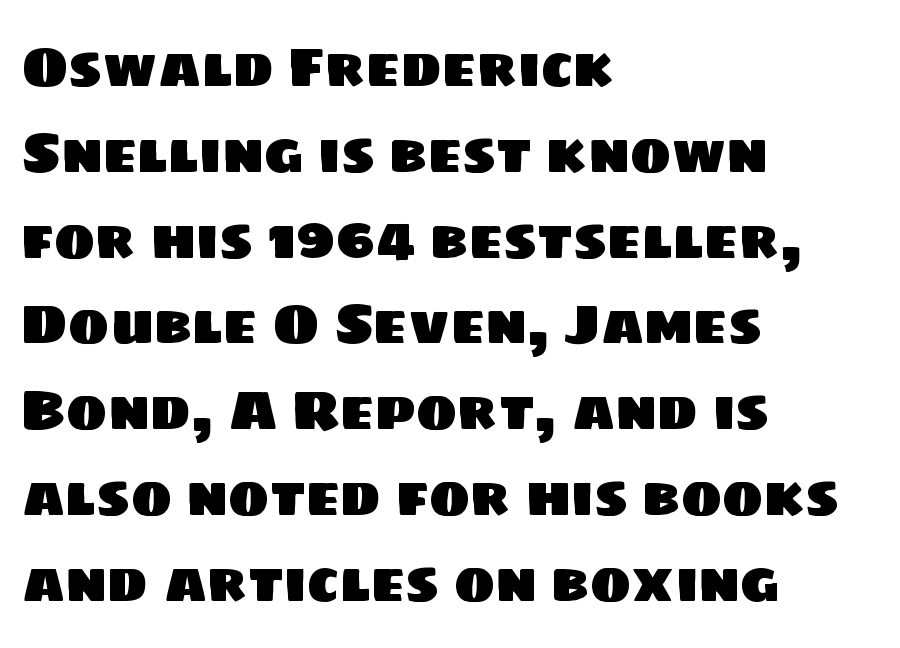
The image shows 55 px sans-serif type; set left-aligned, normal line spacing (1.56x), normal letter spacing, not underlined; low stroke contrast and a large x-height.
